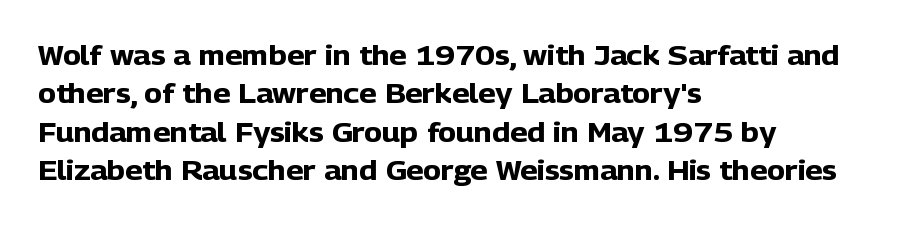
Q: Is the text bold? A: Yes.
Q: Is the text italic (slanted)? A: No, it is upright.
Q: Is the text underlined? A: No.
Q: How is the paragraph aligned? A: Left-aligned.
Q: Is the spacing between letters normal or unusually wide? A: Normal.
Q: Is the spacing between lines tight, normal or loose? A: Normal.
